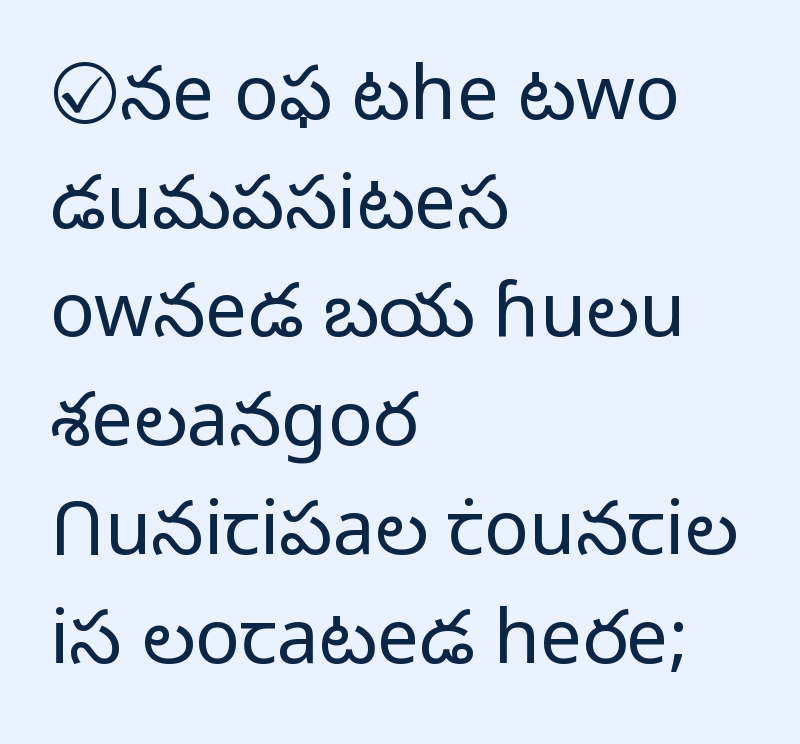
The image shows 75 px light sans-serif type, upright; set left-aligned, normal line spacing (1.45x), normal letter spacing, not underlined; low stroke contrast and a medium x-height.
